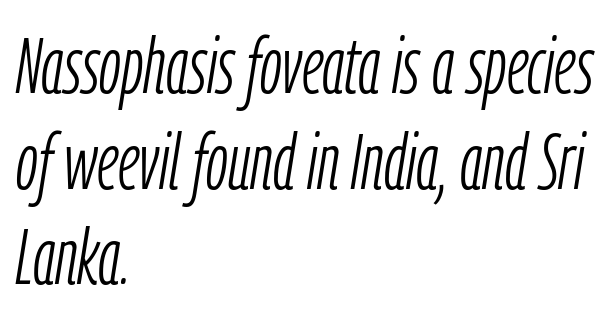
Q: Is the text bold? A: No.
Q: Is the text italic (slanted)? A: Yes, it leans right by about 9 degrees.
Q: Is the text underlined? A: No.
Q: How is the paragraph aligned? A: Left-aligned.
Q: Is the spacing between letters normal or unusually wide? A: Normal.
Q: Width (condensed, normal, or wide)? A: Condensed.
Q: Stroke contrast? A: Low.
Q: x-height? A: Medium.
Q: Monospaced? A: No.
